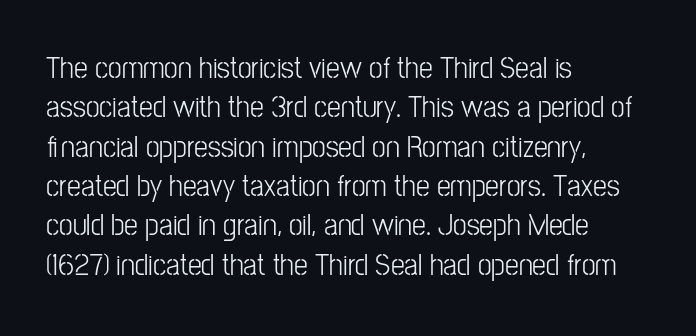
{"serif": "no", "italic": "no", "width": "condensed", "stroke_contrast": "low", "x_height": "medium", "monospaced": "no", "underline": "no", "align": "left", "line_spacing": "normal", "line_spacing_ratio": 1.27, "letter_spacing": "normal", "letter_spacing_em": 0.0, "glyph_px": 31}
